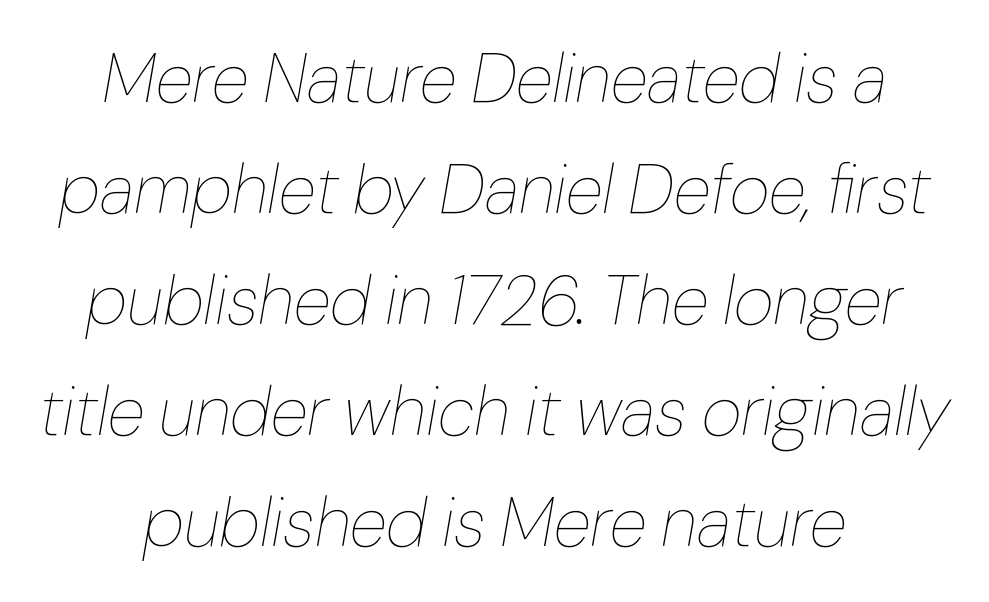
Q: Is the text bold? A: No.
Q: Is the text italic (slanted)? A: Yes, it leans right by about 10 degrees.
Q: Is the text underlined? A: No.
Q: How is the paragraph aligned? A: Centered.
Q: Is the spacing between letters normal or unusually wide? A: Normal.
Q: Is the spacing between lines tight, normal or loose? A: Normal.
Q: Width (condensed, normal, or wide)? A: Normal.
Q: Stroke contrast? A: Low.
Q: x-height? A: Medium.
Q: Monospaced? A: No.
